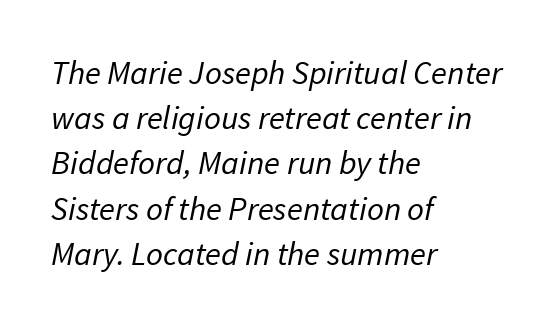
{"serif": "no", "bold": "no", "weight": "regular", "width": "normal", "stroke_contrast": "low", "x_height": "medium", "monospaced": "no", "underline": "no", "align": "left", "line_spacing": "normal", "line_spacing_ratio": 1.37, "letter_spacing": "normal", "letter_spacing_em": 0.0, "glyph_px": 33}
